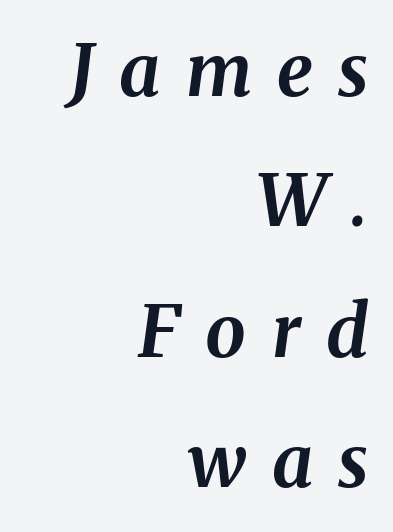
Q: Is the text bold? A: Yes.
Q: Is the text italic (slanted)? A: Yes, it leans right by about 8 degrees.
Q: Is the text underlined? A: No.
Q: How is the paragraph aligned? A: Right-aligned.
Q: Is the spacing between letters normal or unusually wide? A: Unusually wide.
Q: Width (condensed, normal, or wide)? A: Normal.
Q: Stroke contrast? A: Medium.
Q: x-height? A: Medium.
Q: Monospaced? A: No.
